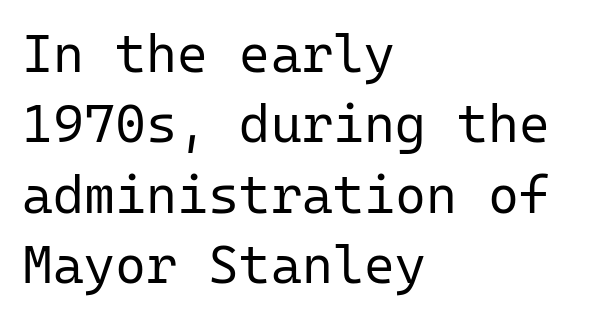
The image shows 53 px regular-weight sans-serif type, upright, monospaced; set left-aligned, normal line spacing (1.33x), normal letter spacing, not underlined; low stroke contrast and a medium x-height.
